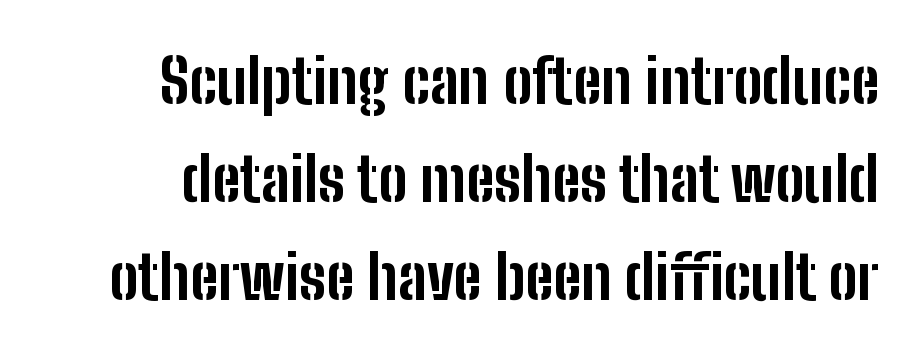
Q: Is the text bold? A: Yes.
Q: Is the text italic (slanted)? A: No, it is upright.
Q: Is the typeface a serif or a sans-serif typeface? A: Sans-serif.
Q: Is the text underlined? A: No.
Q: Is the spacing between letters normal or unusually wide? A: Normal.
Q: Is the spacing between lines tight, normal or loose? A: Normal.
Q: Width (condensed, normal, or wide)? A: Condensed.
Q: Stroke contrast? A: Low.
Q: x-height? A: Medium.
Q: Monospaced? A: No.
